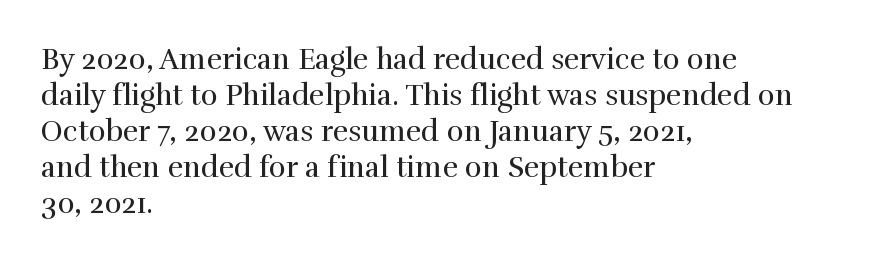
Letter spacing: default. Unmarked baselines from the first word to the last. These lines are rendered in a variable-pitch font. The axis of the letterforms is exactly vertical. Horizontal alignment here is leftward, the default for most running prose.
